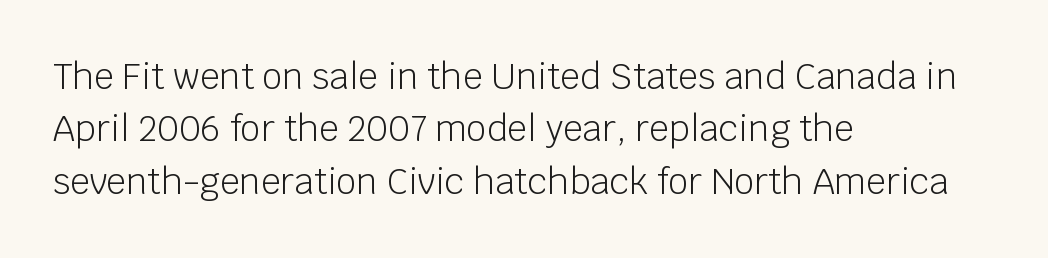
{"serif": "no", "italic": "no", "bold": "no", "weight": "light", "width": "normal", "stroke_contrast": "low", "x_height": "large", "monospaced": "no", "underline": "no", "align": "left", "line_spacing": "normal", "line_spacing_ratio": 1.5, "letter_spacing": "normal", "letter_spacing_em": 0.0, "glyph_px": 35}
